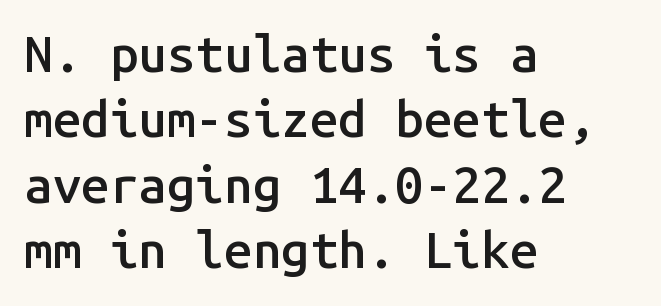
{"serif": "no", "italic": "no", "bold": "semi", "weight": "semibold", "width": "normal", "stroke_contrast": "low", "x_height": "medium", "monospaced": "yes", "underline": "no", "align": "left", "line_spacing": "normal", "line_spacing_ratio": 1.28, "letter_spacing": "normal", "letter_spacing_em": 0.0, "glyph_px": 51}
